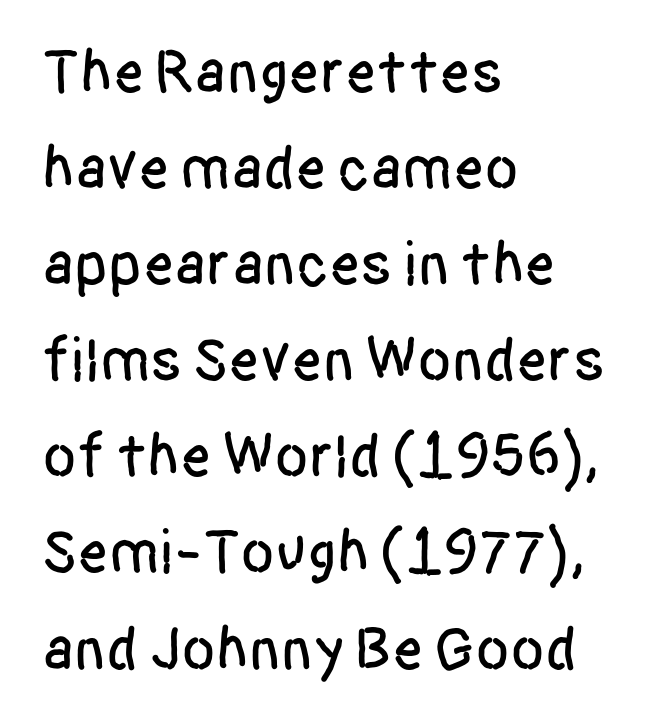
The image shows 62 px condensed sans-serif type, upright; set left-aligned, normal line spacing (1.55x), normal letter spacing, not underlined; low stroke contrast and a large x-height.
